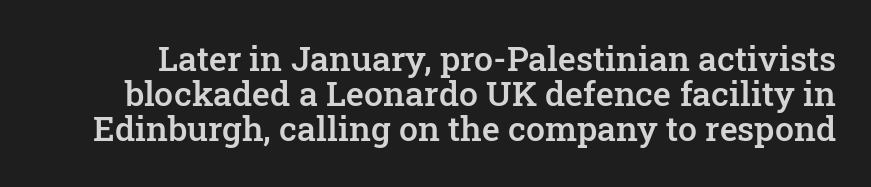
{"serif": "yes", "italic": "no", "bold": "semi", "weight": "semibold", "width": "normal", "stroke_contrast": "low", "x_height": "medium", "monospaced": "no", "underline": "no", "line_spacing": "tight", "line_spacing_ratio": 1.03, "letter_spacing": "normal", "letter_spacing_em": 0.0, "glyph_px": 34}
